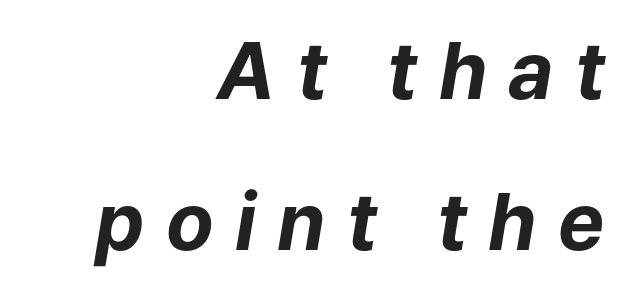
This rendering uses right alignment, leaving the left contour irregular. Lines of text with bare space underneath. Quick note: italic. Here the designer chose a conventional face with non-uniform glyph widths. The space between consecutive lines is lavish.
